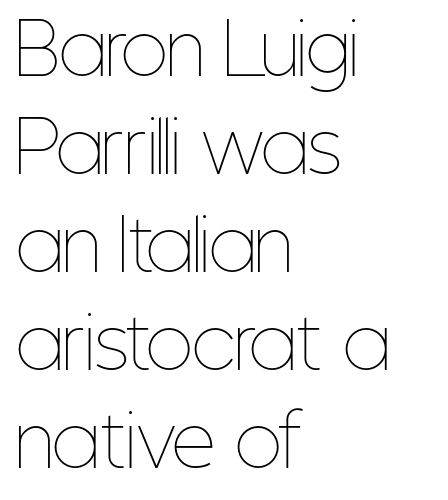
The image shows 69 px thin, condensed type, upright; set left-aligned, normal line spacing (1.42x), normal letter spacing, not underlined; low stroke contrast and a medium x-height.
